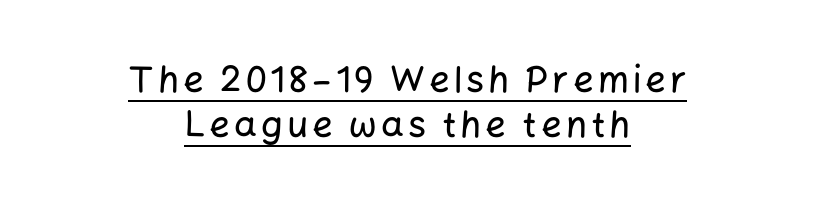
The passage shown stacks its lines at a standard gap. Style check: upright. The font family rendered here belongs to the sans-serif group. This is underlined copy, the kind a proofreader might mark for attention. Varying glyph widths throughout — classic text-font behaviour. The rendering positions every line midway between the sides.
